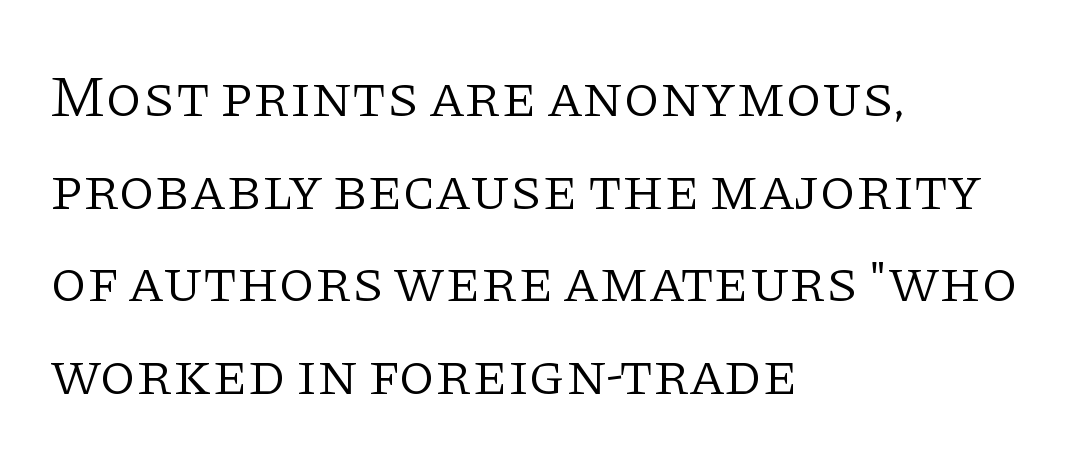
Q: Is the text bold? A: No.
Q: Is the text italic (slanted)? A: No, it is upright.
Q: Is the typeface a serif or a sans-serif typeface? A: Serif.
Q: Is the text underlined? A: No.
Q: How is the paragraph aligned? A: Left-aligned.
Q: Is the spacing between letters normal or unusually wide? A: Normal.
Q: Is the spacing between lines tight, normal or loose? A: Normal.
Q: Width (condensed, normal, or wide)? A: Normal.
Q: Stroke contrast? A: Low.
Q: x-height? A: Large.
Q: Monospaced? A: No.
